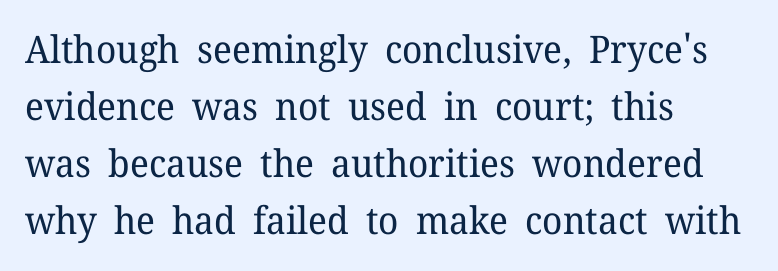
Q: Is the text bold? A: No.
Q: Is the text italic (slanted)? A: No, it is upright.
Q: Is the typeface a serif or a sans-serif typeface? A: Serif.
Q: Is the text underlined? A: No.
Q: How is the paragraph aligned? A: Left-aligned.
Q: Is the spacing between letters normal or unusually wide? A: Normal.
Q: Is the spacing between lines tight, normal or loose? A: Normal.
Q: Width (condensed, normal, or wide)? A: Normal.
Q: Stroke contrast? A: Low.
Q: x-height? A: Medium.
Q: Monospaced? A: No.
